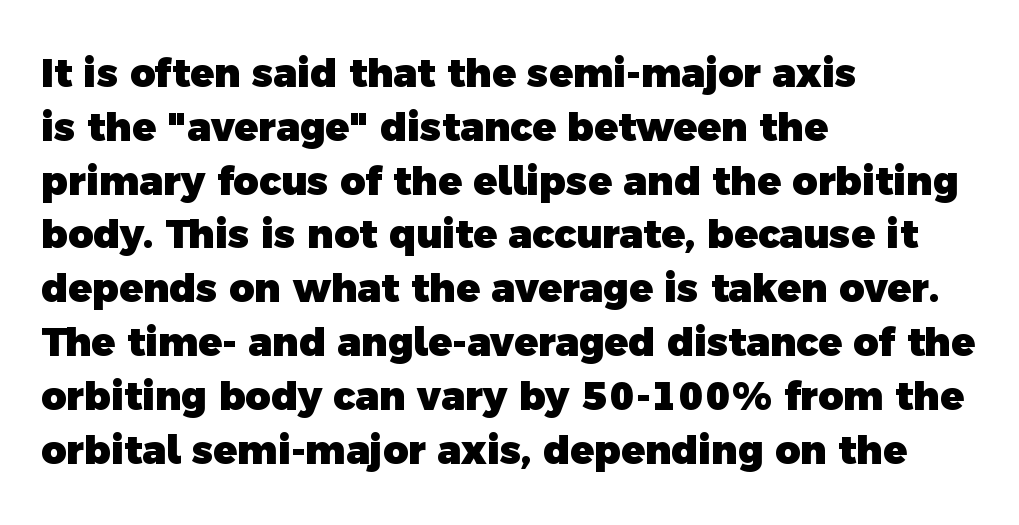
The compositor pushed each line to the left boundary. Caption: standard tracking, unaltered. The characters display no serif detailing; their extremities are plain. The rendering uses natural spacing where letterforms have individual widths. Whoever set this chose a conventional vertical rhythm. Only glyphs here, with clear space below each row.
